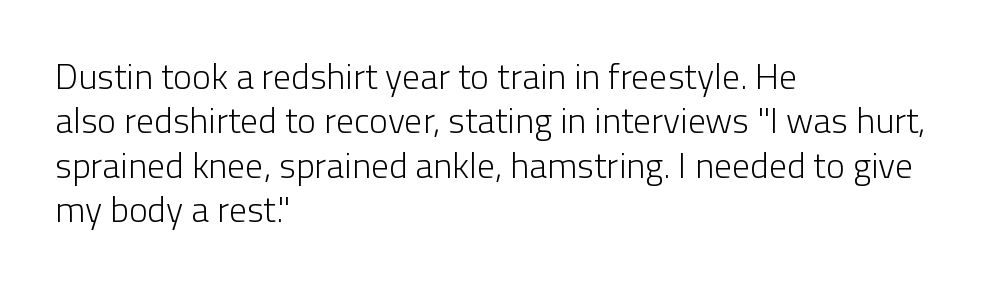
The image shows 36 px light sans-serif type, upright; set left-aligned, line spacing 1.23x, normal letter spacing, not underlined; low stroke contrast and a medium x-height.
